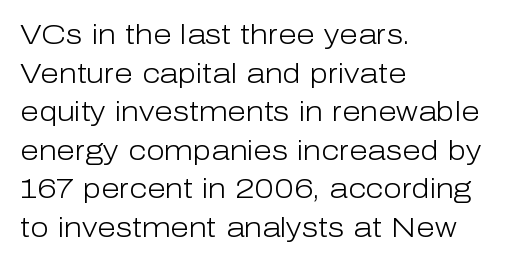
Stroke thickness stays within the range of a standard reading face or lighter. Notice how descenders clear the ascenders below comfortably — that's standard leading. There is no visible air inserted between adjacent glyphs. Casual observation: everything's shoved over to the left. The specimen omits any rule beneath the text block's lines. The letters stand straight up with perfectly vertical stems.
